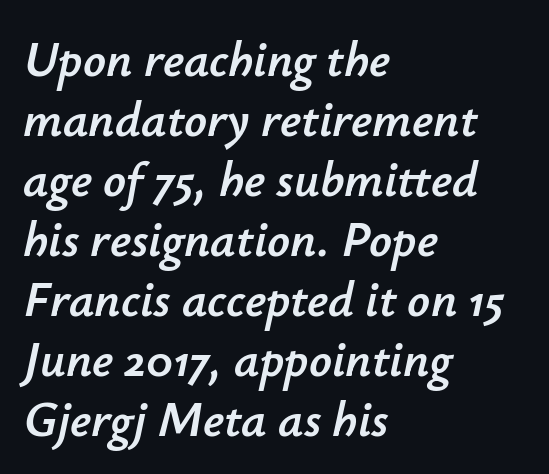
The image shows 50 px text type, italic (leaning right); set left-aligned, line spacing 1.2x, normal letter spacing, not underlined; low stroke contrast and a small x-height.
